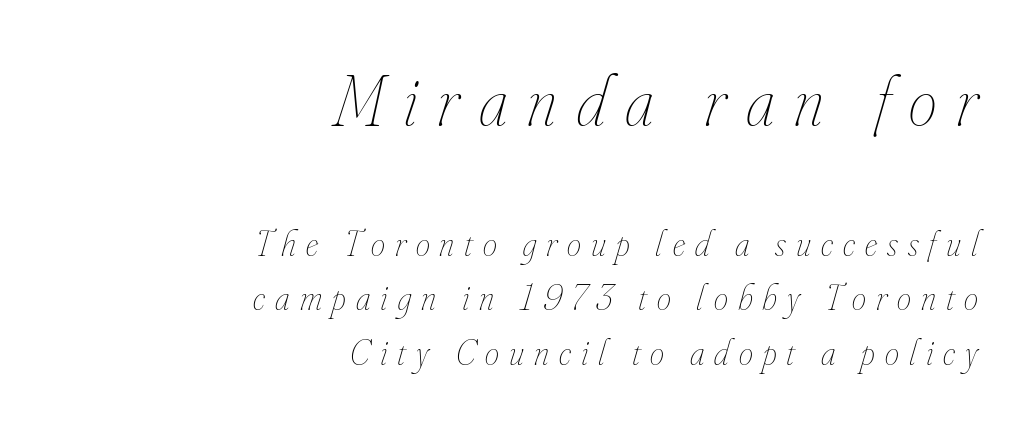
Q: Is the text bold? A: No.
Q: Is the text italic (slanted)? A: Yes, it leans right by about 16 degrees.
Q: Is the text underlined? A: No.
Q: How is the paragraph aligned? A: Right-aligned.
Q: Is the spacing between letters normal or unusually wide? A: Unusually wide.
Q: Is the spacing between lines tight, normal or loose? A: Normal.
Q: Which block of text is set in a larger size, the first (top) or the second (bottom)? A: The first (top) one.
Q: Width (condensed, normal, or wide)? A: Condensed.
Q: Stroke contrast? A: Low.
Q: x-height? A: Small.
Q: Monospaced? A: No.
